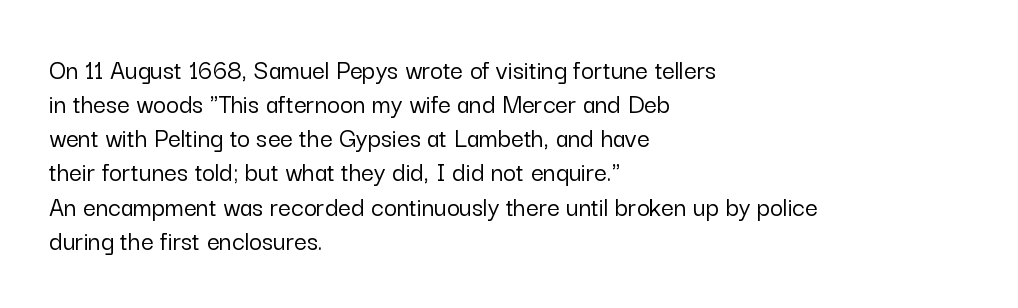
{"serif": "no", "italic": "no", "width": "normal", "stroke_contrast": "low", "x_height": "medium", "monospaced": "no", "underline": "no", "align": "left", "line_spacing_ratio": 1.22, "letter_spacing": "normal", "letter_spacing_em": 0.0, "glyph_px": 28}
